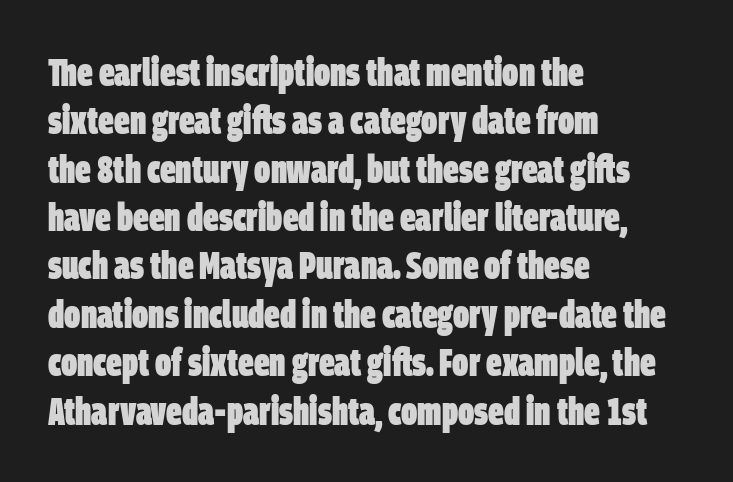
The image shows 39 px heavy, condensed sans-serif type; set left-aligned, line spacing 1.24x, normal letter spacing, not underlined; low stroke contrast and a large x-height.
